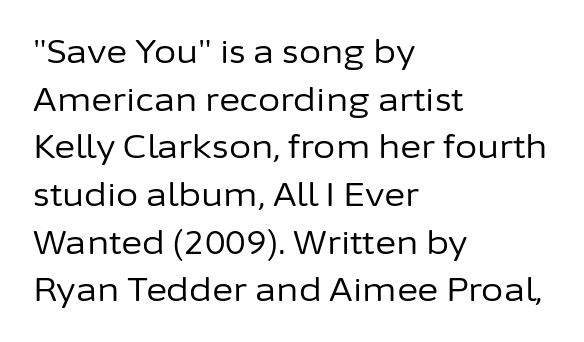
Font category for this specimen: sans-serif. Compared with a centered layout, this one pins lines to the left instead. On a weight scale, this lands at 450 or below. Descenders hang freely into open space.
